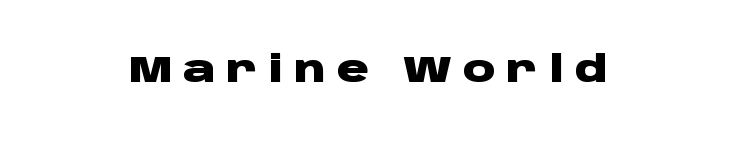
{"serif": "no", "italic": "no", "bold": "yes", "weight": "heavy", "width": "wide", "stroke_contrast": "low", "x_height": "large", "monospaced": "no", "underline": "no", "letter_spacing": "wide", "letter_spacing_em": 0.3, "glyph_px": 36}
